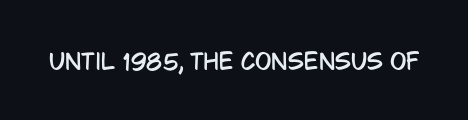
Tall strokes in this sample are plumb rather than angled. Short note: letters normally spaced. Lines of text with bare space underneath.
